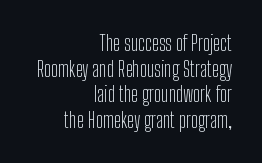
Alignment: flush right. Ascenders rise straight up at ninety degrees. Descenders are the only things crossing below the line. Stroke mass is kept to a normal reading level or below. The letterforms sit shoulder to shoulder at normal distance.
